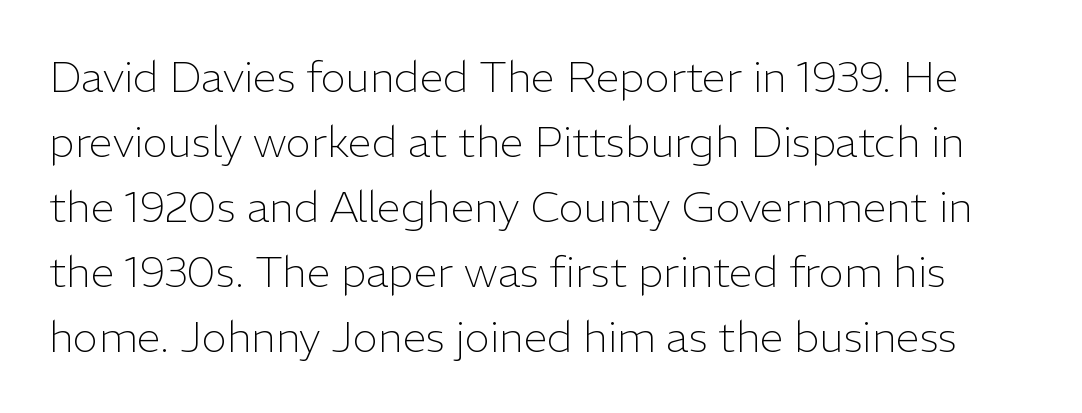
The image shows 43 px light sans-serif type, upright; set normal line spacing (1.51x), normal letter spacing, not underlined; low stroke contrast and a medium x-height.
